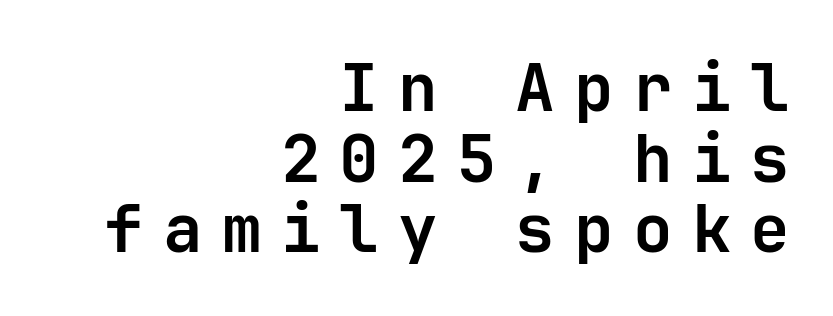
{"serif": "no", "italic": "no", "bold": "yes", "weight": "bold", "width": "normal", "stroke_contrast": "low", "x_height": "medium", "monospaced": "yes", "underline": "no", "align": "right", "line_spacing": "tight", "line_spacing_ratio": 1.07, "letter_spacing": "wide", "letter_spacing_em": 0.29, "glyph_px": 66}
